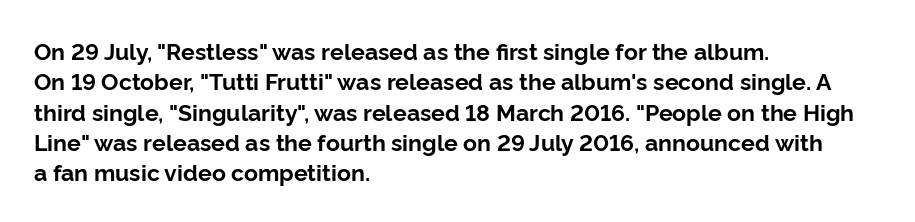
Each word holds together tightly as a unit, with standard inter-letter gaps. Typeset ragged right — the left edge is the straight one. Has an underline been added? It has not. The passage shown stacks its lines at a standard gap. A typesetter would mark this as roman, not italic. The passage shown is emphatically bold.
